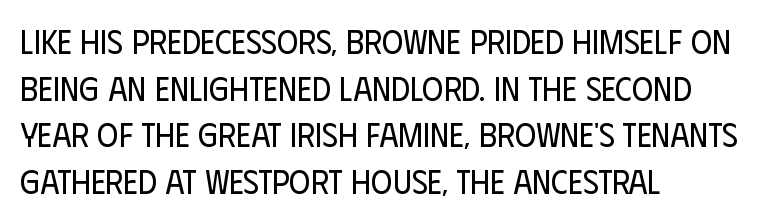
{"serif": "no", "italic": "no", "bold": "no", "weight": "regular", "width": "condensed", "stroke_contrast": "low", "x_height": "large", "monospaced": "no", "underline": "no", "align": "left", "line_spacing": "normal", "line_spacing_ratio": 1.41, "letter_spacing": "normal", "letter_spacing_em": 0.0, "glyph_px": 33}
